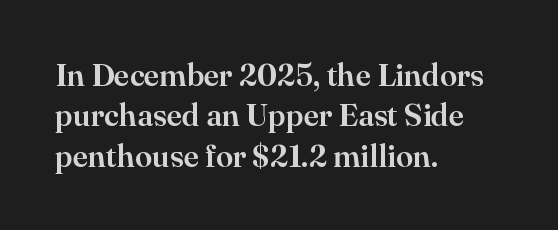
Q: Is the text italic (slanted)? A: No, it is upright.
Q: Is the typeface a serif or a sans-serif typeface? A: Serif.
Q: Is the text underlined? A: No.
Q: How is the paragraph aligned? A: Left-aligned.
Q: Is the spacing between letters normal or unusually wide? A: Normal.
Q: Is the spacing between lines tight, normal or loose? A: Normal.
Q: Width (condensed, normal, or wide)? A: Normal.
Q: Stroke contrast? A: High.
Q: x-height? A: Small.
Q: Monospaced? A: No.
